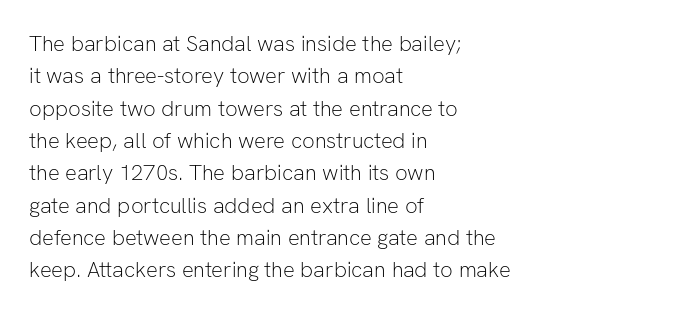
The image shows 22 px text type, upright; set left-aligned, normal line spacing (1.47x), normal letter spacing, not underlined.
